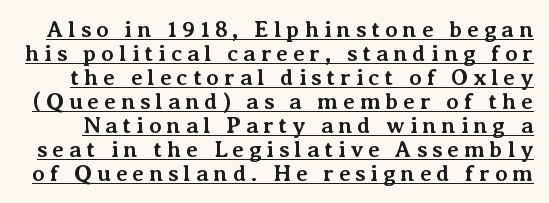
{"italic": "no", "bold": "yes", "underline": "yes", "line_spacing": "tight", "line_spacing_ratio": 1.04, "letter_spacing": "wide", "letter_spacing_em": 0.21, "glyph_px": 23}
